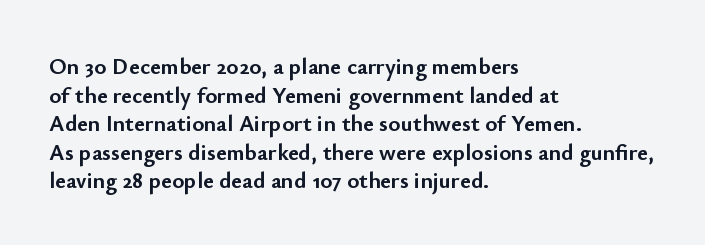
The image shows 23 px bold type, upright; set left-aligned, line spacing 1.24x, normal letter spacing, not underlined.
